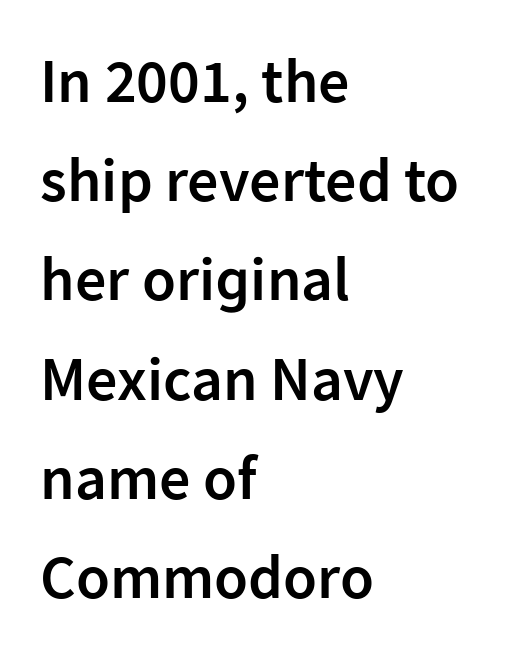
{"serif": "no", "italic": "no", "bold": "semi", "weight": "semibold", "width": "normal", "stroke_contrast": "low", "x_height": "medium", "monospaced": "no", "underline": "no", "align": "left", "line_spacing": "normal", "line_spacing_ratio": 1.6, "letter_spacing": "normal", "letter_spacing_em": 0.0, "glyph_px": 62}
